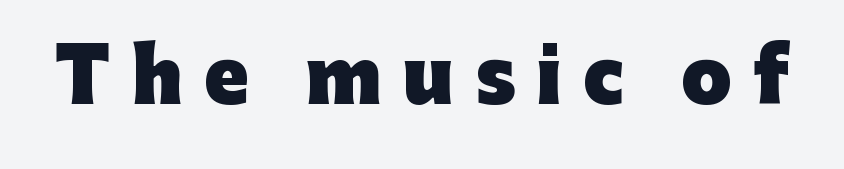
Q: Is the text bold? A: Yes.
Q: Is the text italic (slanted)? A: No, it is upright.
Q: Is the typeface a serif or a sans-serif typeface? A: Sans-serif.
Q: Is the text underlined? A: No.
Q: Is the spacing between letters normal or unusually wide? A: Unusually wide.
Q: Width (condensed, normal, or wide)? A: Normal.
Q: Stroke contrast? A: Low.
Q: x-height? A: Medium.
Q: Monospaced? A: No.
